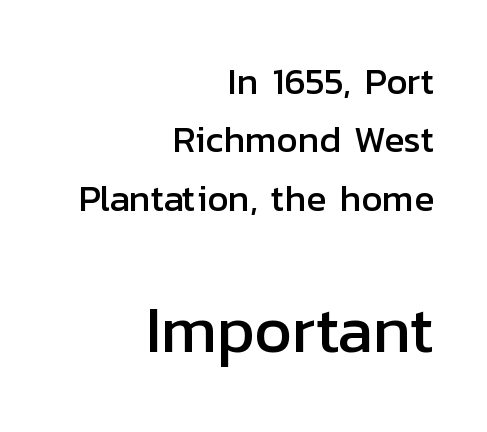
Students, observe: this is what conventionally led text looks like. The typeface chosen for these lines omits serifs. Look at the tracking — it's just the regular setting, nothing added. Ordinary non-slanted type is in use. Proportional: the letters do not fall into vertical columns.
